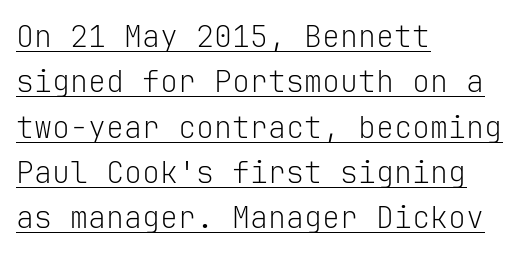
The image shows 30 px light sans-serif type, upright, monospaced; set left-aligned, normal line spacing (1.51x), normal letter spacing, underlined; low stroke contrast and a medium x-height.
